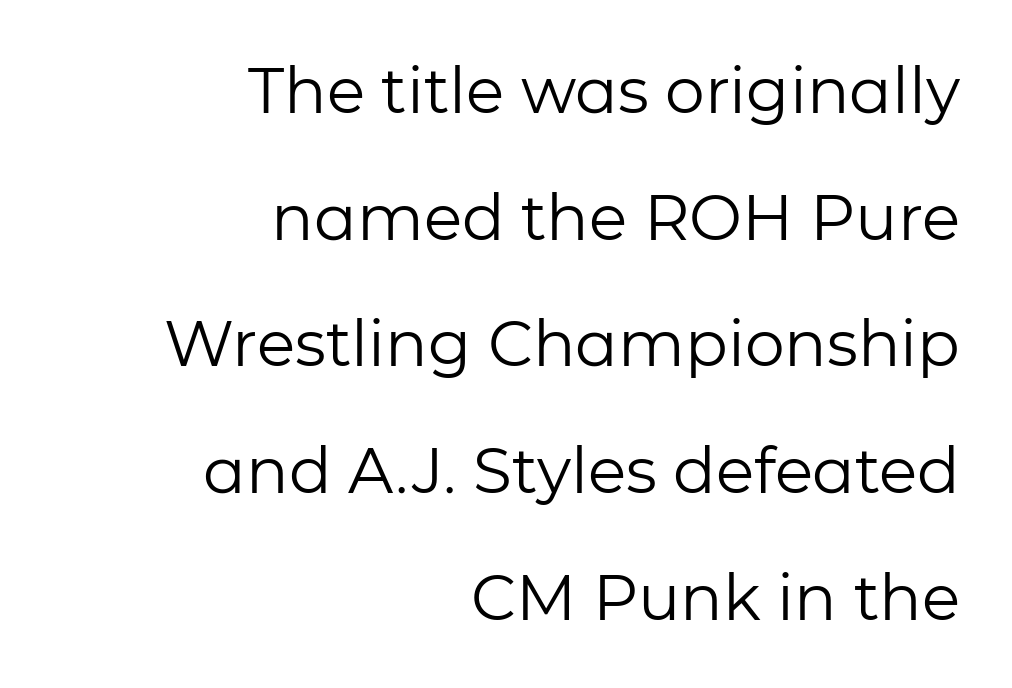
Underline: absent. This block would shrink considerably if given ordinary leading; it's expanded now. The type sits square on the baseline with zero lean. Looks like regular typesetting: each glyph gets only the width it needs. A student would call this right alignment; a typographer would say flush right, rag left. Compared with a typical body face, this is equally light or lighter still.
